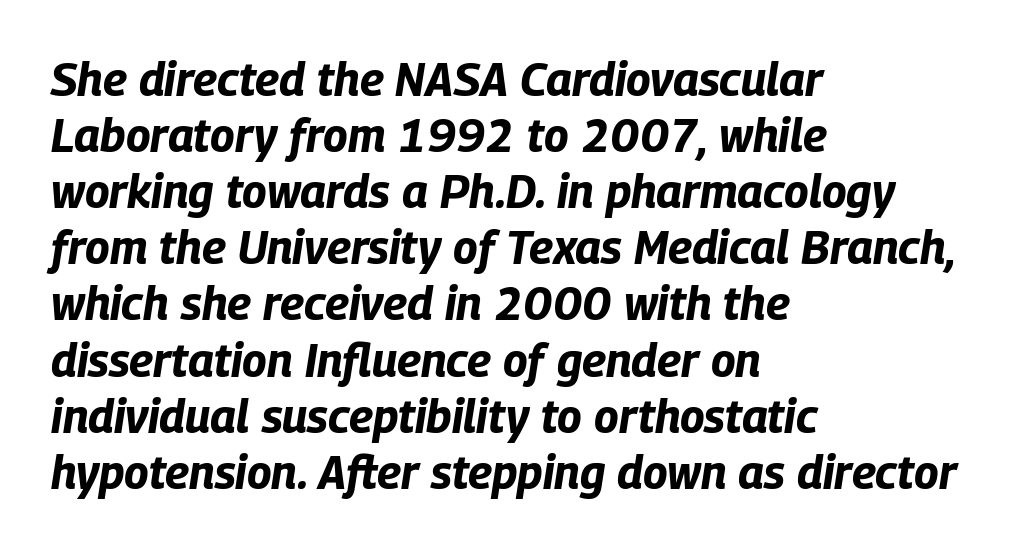
The image shows 46 px bold, condensed type, italic (leaning right); set left-aligned, line spacing 1.22x, normal letter spacing, not underlined; low stroke contrast and a large x-height.
